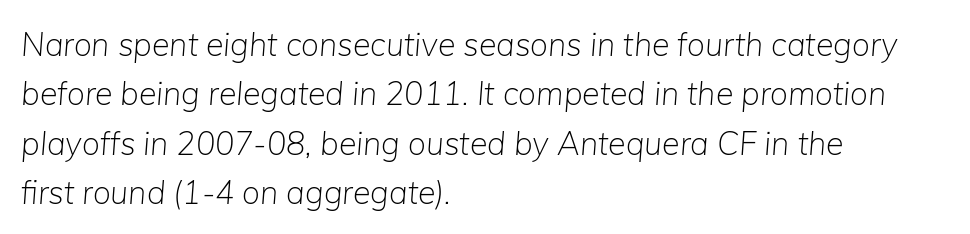
Check the space under the baseline: it is left empty. This is oblique type, the kind used for emphasis or titles. Looks like regular typesetting: each glyph gets only the width it needs. Default kerning and tracking; the words read as compact shapes. The line-height multiplier appears to be the usual default. The typeface has the unassuming heft of standard copy or less.
